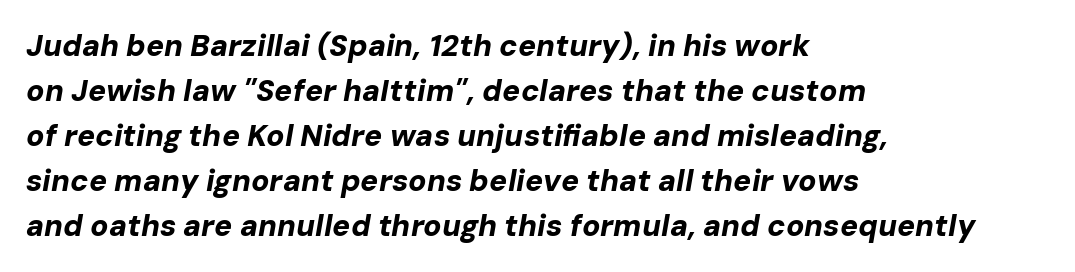
Q: Is the text bold? A: Yes.
Q: Is the text italic (slanted)? A: Yes, it leans right by about 10 degrees.
Q: Is the text underlined? A: No.
Q: How is the paragraph aligned? A: Left-aligned.
Q: Is the spacing between letters normal or unusually wide? A: Normal.
Q: Is the spacing between lines tight, normal or loose? A: Normal.
Q: Width (condensed, normal, or wide)? A: Normal.
Q: Stroke contrast? A: Low.
Q: x-height? A: Medium.
Q: Monospaced? A: No.
